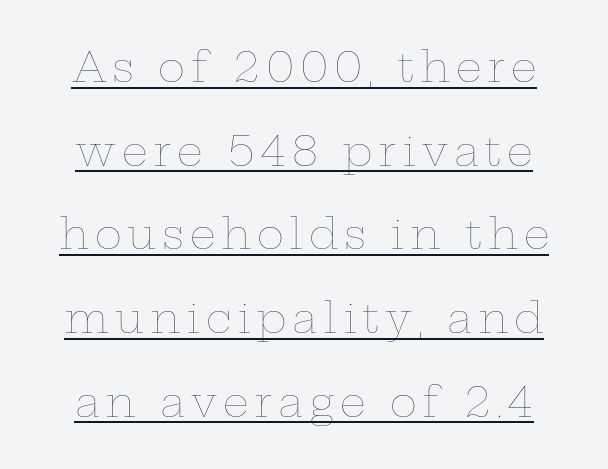
The image shows 41 px thin, wide type, upright; set loose line spacing (2.04x), underlined; low stroke contrast and a medium x-height.
